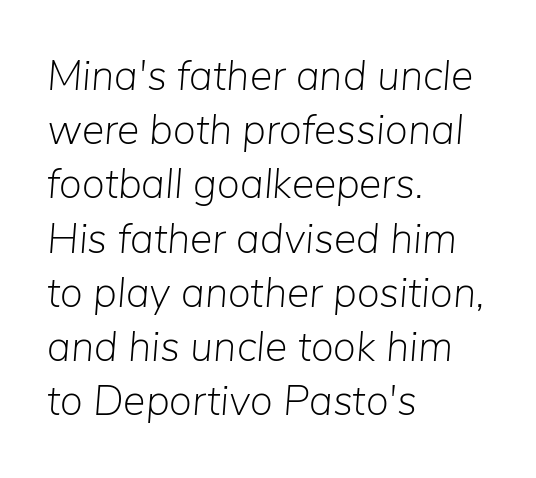
{"italic": "yes", "lean": "right", "slant_degrees": 5, "bold": "no", "weight": "light", "width": "normal", "stroke_contrast": "low", "x_height": "medium", "monospaced": "no", "underline": "no", "align": "left", "line_spacing": "normal", "line_spacing_ratio": 1.29, "letter_spacing": "normal", "letter_spacing_em": 0.0, "glyph_px": 42}
